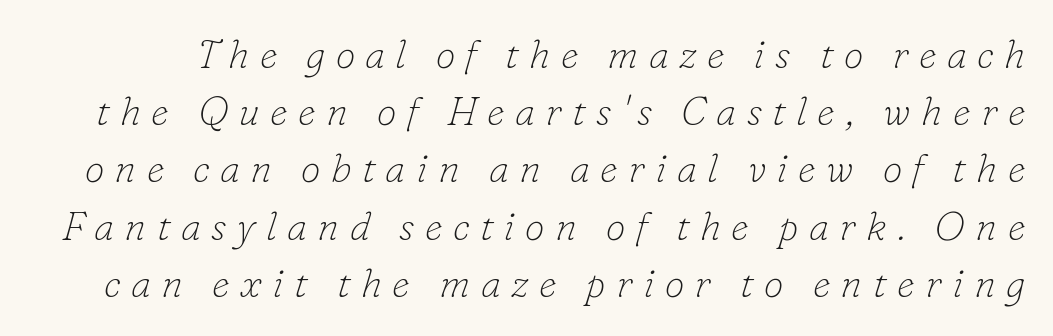
The image shows 40 px thin serif type, italic (leaning right); set normal line spacing (1.43x), unusually wide letter spacing (+0.26 em), not underlined; low stroke contrast and a small x-height.
